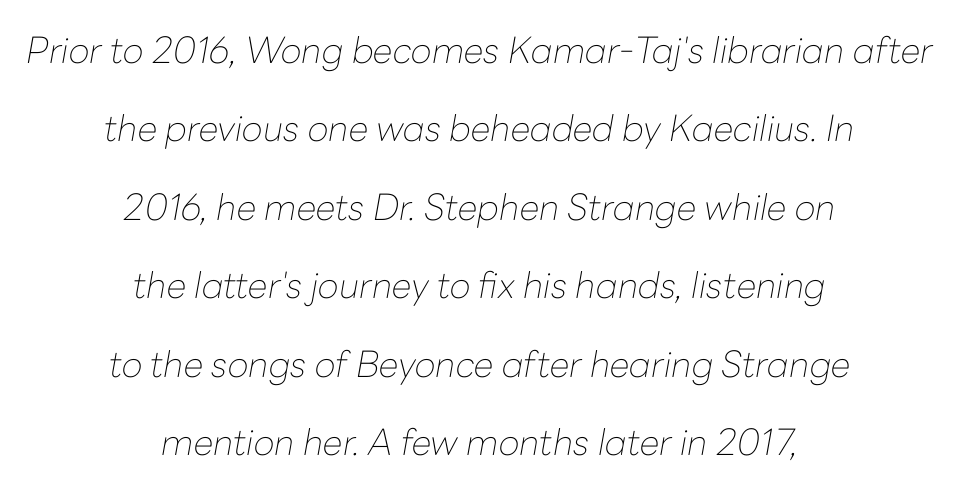
{"italic": "yes", "lean": "right", "slant_degrees": 10, "bold": "no", "weight": "thin", "width": "normal", "stroke_contrast": "low", "x_height": "medium", "monospaced": "no", "underline": "no", "align": "center", "line_spacing": "loose", "line_spacing_ratio": 2.18, "letter_spacing": "normal", "letter_spacing_em": 0.0, "glyph_px": 36}
